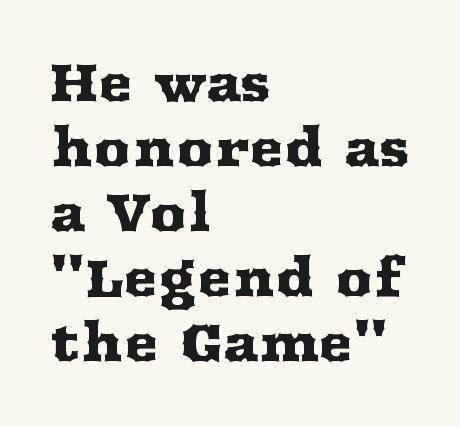
{"serif": "yes", "italic": "no", "width": "wide", "stroke_contrast": "medium", "x_height": "medium", "monospaced": "no", "underline": "no", "align": "left", "line_spacing": "normal", "line_spacing_ratio": 1.25, "letter_spacing": "normal", "letter_spacing_em": 0.0, "glyph_px": 52}
